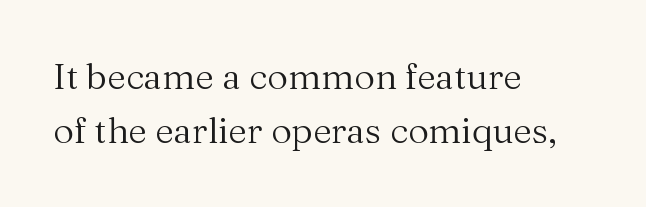
The image shows 36 px regular-weight serif type, upright; set left-aligned, normal line spacing (1.51x), normal letter spacing, not underlined; medium stroke contrast and a medium x-height.
